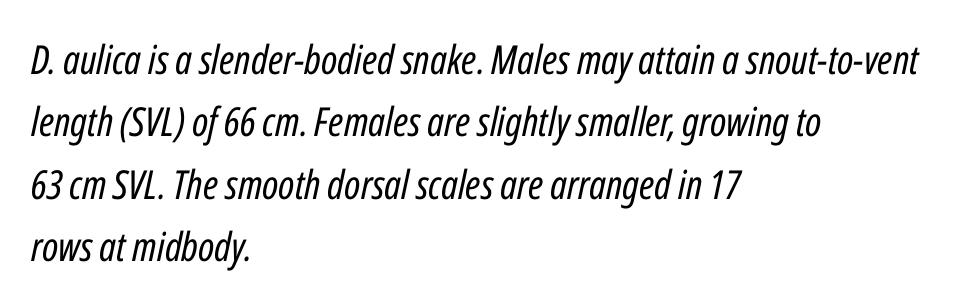
Q: Is the text bold? A: No.
Q: Is the text italic (slanted)? A: Yes, it leans right by about 12 degrees.
Q: Is the text underlined? A: No.
Q: How is the paragraph aligned? A: Left-aligned.
Q: Is the spacing between letters normal or unusually wide? A: Normal.
Q: Is the spacing between lines tight, normal or loose? A: Normal.
Q: Width (condensed, normal, or wide)? A: Condensed.
Q: Stroke contrast? A: Low.
Q: x-height? A: Medium.
Q: Monospaced? A: No.
